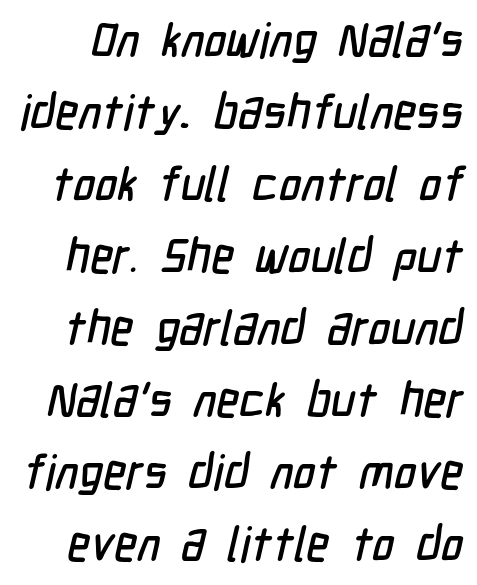
The image shows 48 px condensed sans-serif type; set normal line spacing (1.5x), normal letter spacing, not underlined; low stroke contrast and a medium x-height.
